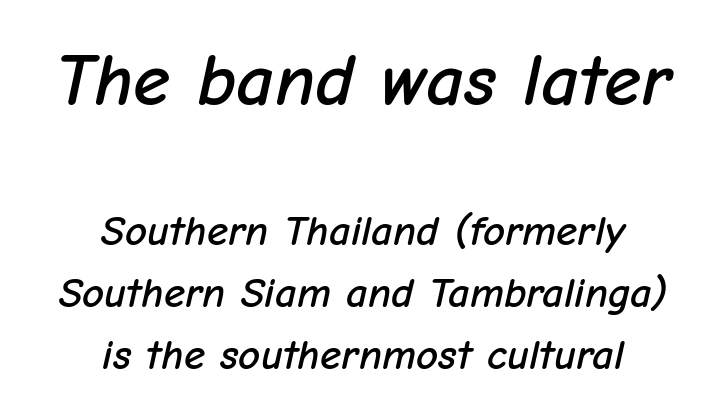
{"italic": "yes", "lean": "right", "slant_degrees": 12, "width": "normal", "stroke_contrast": "low", "x_height": "medium", "monospaced": "no", "underline": "no", "align": "center", "line_spacing": "normal", "line_spacing_ratio": 1.45, "letter_spacing": "normal", "letter_spacing_em": 0.0, "larger_block": "first", "size_ratio": 1.74, "glyph_px": 75}
